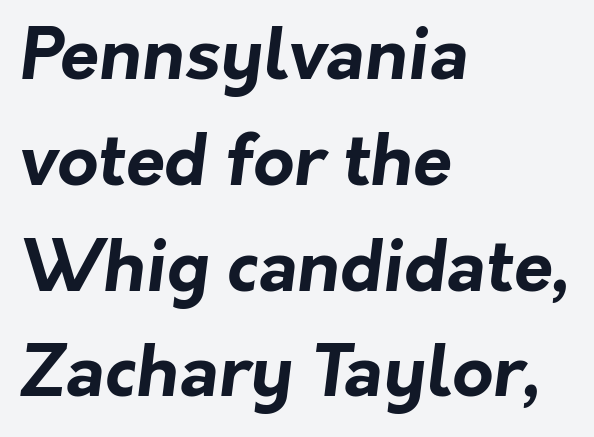
This rendering employs a face without finishing strokes, i.e., a sans-serif. How heavy is the stroke? Heavy — this is a bold. Looks like regular typesetting: each glyph gets only the width it needs. The leading is moderate, giving the passage an even texture.
